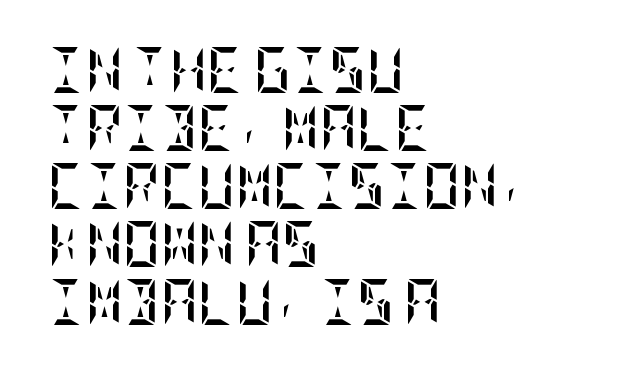
Q: Is the text bold? A: Yes.
Q: Is the text italic (slanted)? A: No, it is upright.
Q: Is the text underlined? A: No.
Q: How is the paragraph aligned? A: Left-aligned.
Q: Is the spacing between letters normal or unusually wide? A: Normal.
Q: Is the spacing between lines tight, normal or loose? A: Normal.
Q: Width (condensed, normal, or wide)? A: Condensed.
Q: Stroke contrast? A: Low.
Q: x-height? A: Large.
